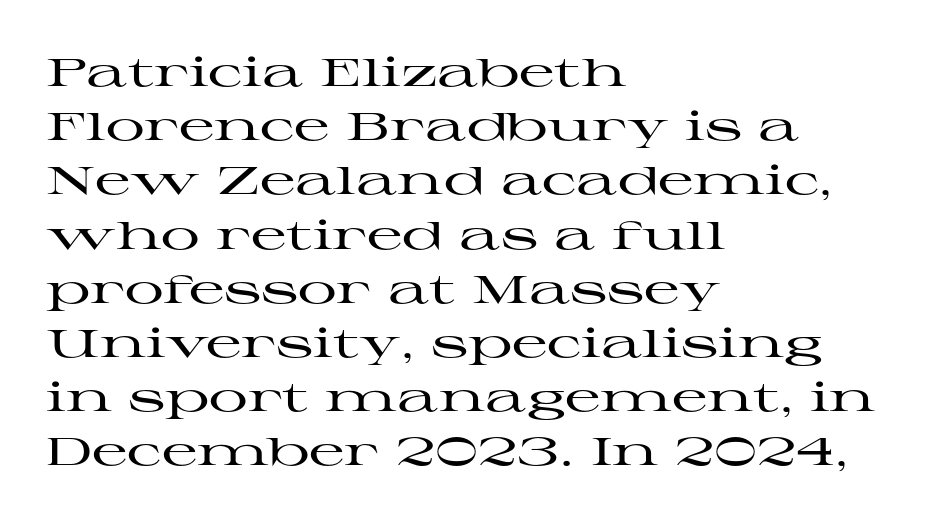
Students, note that the glyphs here touch the page at normal intervals. Beneath every word, the page is bare. Examine the stroke ends and you'll spot serifs. If you measured baseline to baseline, you'd find a middling distance. The ragged edge is on the right, which tells us the setting is flush left.
